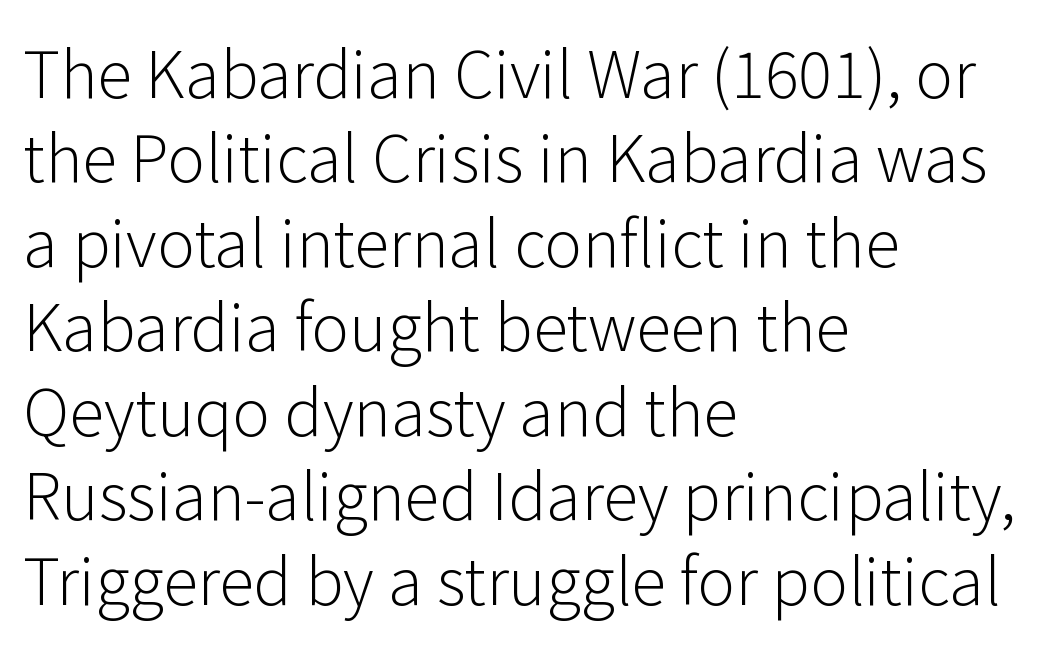
Q: Is the text bold? A: No.
Q: Is the text italic (slanted)? A: No, it is upright.
Q: Is the typeface a serif or a sans-serif typeface? A: Sans-serif.
Q: Is the text underlined? A: No.
Q: How is the paragraph aligned? A: Left-aligned.
Q: Is the spacing between letters normal or unusually wide? A: Normal.
Q: Is the spacing between lines tight, normal or loose? A: Normal.
Q: Width (condensed, normal, or wide)? A: Normal.
Q: Stroke contrast? A: Low.
Q: x-height? A: Medium.
Q: Monospaced? A: No.
